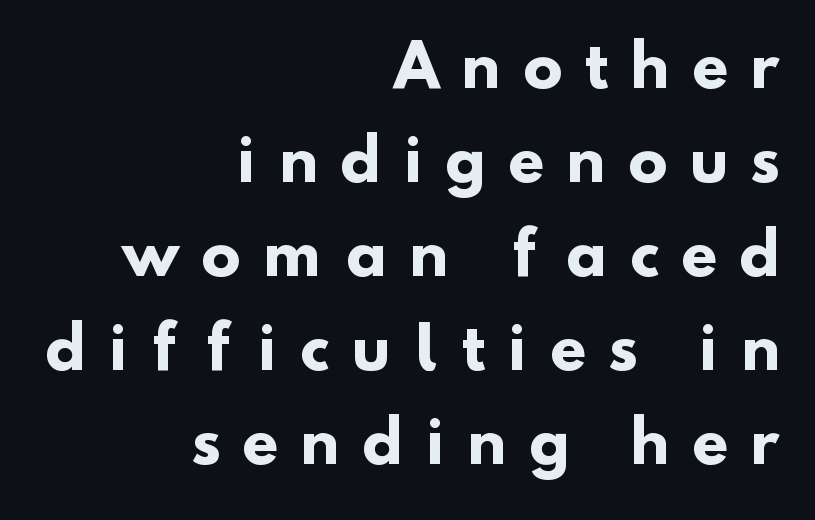
The image shows 58 px heavy sans-serif type; set right-aligned, normal line spacing (1.62x), unusually wide letter spacing (+0.4 em), not underlined; low stroke contrast and a small x-height.
